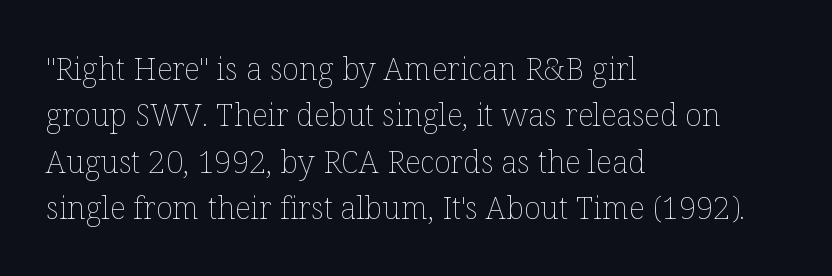
{"italic": "no", "bold": "no", "weight": "thin", "width": "normal", "stroke_contrast": "low", "x_height": "medium", "monospaced": "no", "underline": "no", "align": "left", "line_spacing": "normal", "line_spacing_ratio": 1.5, "letter_spacing": "normal", "letter_spacing_em": 0.0, "glyph_px": 31}
